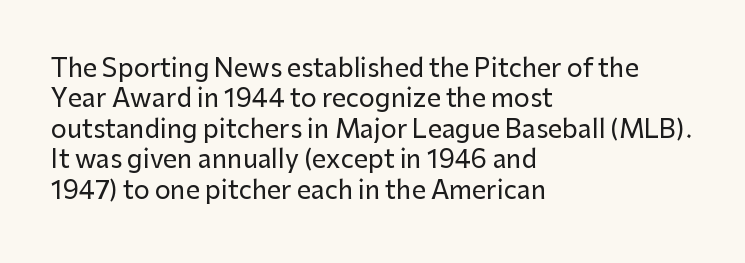
Q: Is the text italic (slanted)? A: No, it is upright.
Q: Is the text underlined? A: No.
Q: How is the paragraph aligned? A: Left-aligned.
Q: Is the spacing between letters normal or unusually wide? A: Normal.
